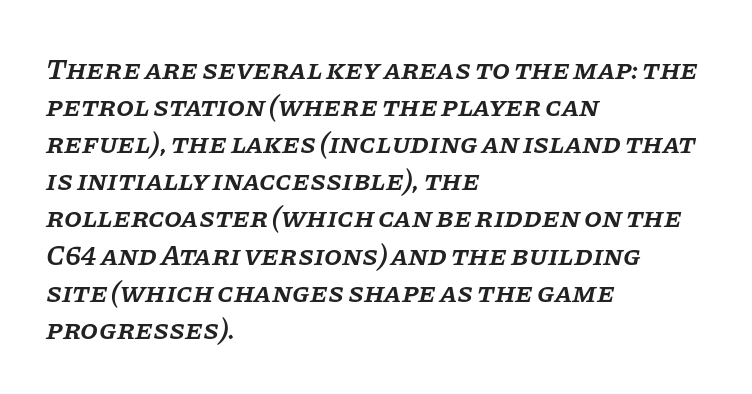
Quick note: underline off. Inter-character spacing is left at the font's built-in metrics. Typesetter's note: demi weight, one step under bold. This sample has the flowing, uneven cadence of proportional lettering. These lines are set flush left with a ragged right edge. The passage shown is typeset with a serif family.
